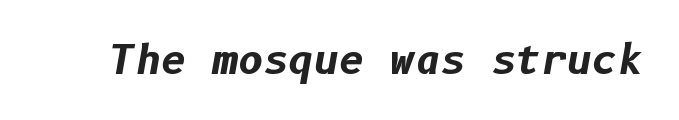
{"italic": "yes", "lean": "right", "slant_degrees": 10, "bold": "yes", "weight": "bold", "width": "normal", "stroke_contrast": "low", "x_height": "medium", "underline": "no", "letter_spacing": "normal", "letter_spacing_em": 0.0, "glyph_px": 39}
